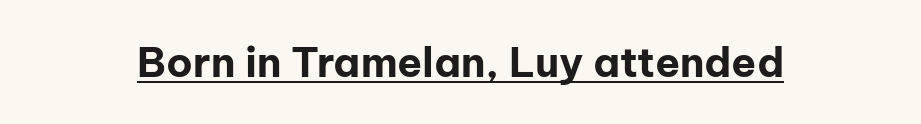
Q: Is the text bold? A: Yes.
Q: Is the text italic (slanted)? A: No, it is upright.
Q: Is the typeface a serif or a sans-serif typeface? A: Sans-serif.
Q: Is the text underlined? A: Yes.
Q: Is the spacing between letters normal or unusually wide? A: Normal.
Q: Width (condensed, normal, or wide)? A: Normal.
Q: Stroke contrast? A: Low.
Q: x-height? A: Medium.
Q: Monospaced? A: No.
